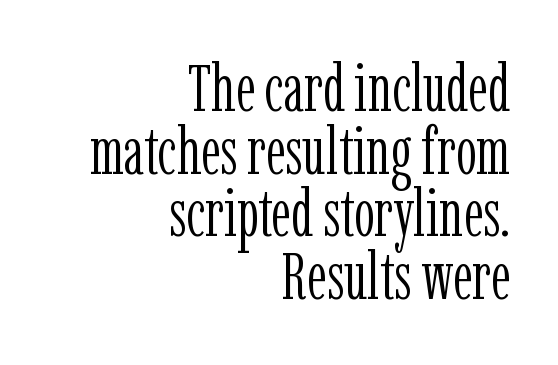
{"serif": "yes", "italic": "no", "bold": "no", "weight": "light", "width": "condensed", "stroke_contrast": "low", "x_height": "medium", "monospaced": "no", "underline": "no", "align": "right", "line_spacing": "tight", "line_spacing_ratio": 0.95, "letter_spacing": "normal", "letter_spacing_em": 0.0, "glyph_px": 66}
